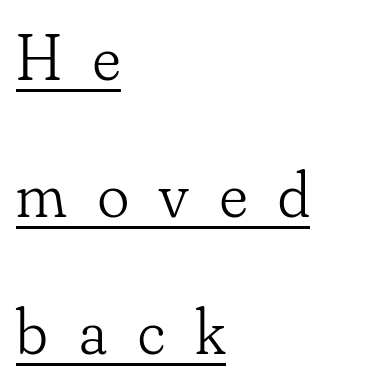
{"serif": "yes", "italic": "no", "bold": "no", "weight": "light", "width": "normal", "stroke_contrast": "low", "x_height": "small", "monospaced": "no", "underline": "yes", "align": "left", "line_spacing": "loose", "line_spacing_ratio": 2.11, "letter_spacing": "wide", "letter_spacing_em": 0.48, "glyph_px": 65}
